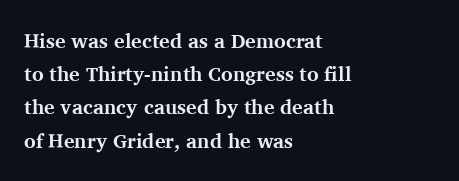
Q: Is the text bold? A: Yes.
Q: Is the text italic (slanted)? A: No, it is upright.
Q: Is the text underlined? A: No.
Q: How is the paragraph aligned? A: Left-aligned.
Q: Is the spacing between letters normal or unusually wide? A: Normal.
Q: Is the spacing between lines tight, normal or loose? A: Normal.
